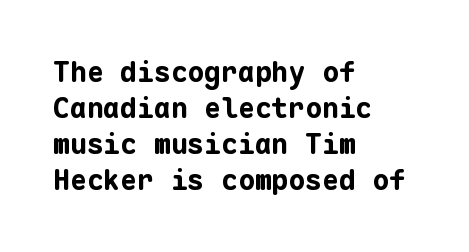
The image shows 28 px bold sans-serif type, upright, monospaced; set left-aligned, normal line spacing (1.28x), normal letter spacing, not underlined; low stroke contrast and a medium x-height.
